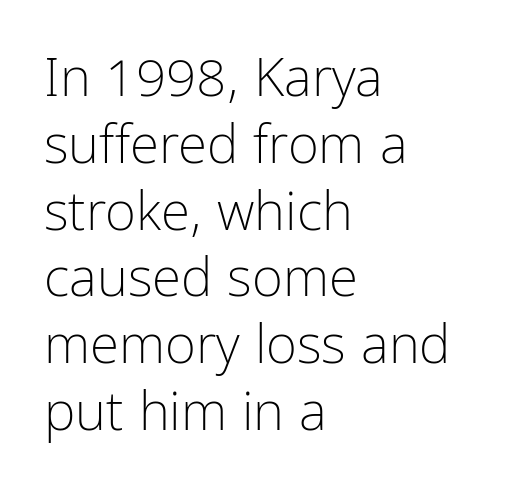
Q: Is the text bold? A: No.
Q: Is the text italic (slanted)? A: No, it is upright.
Q: Is the typeface a serif or a sans-serif typeface? A: Sans-serif.
Q: Is the text underlined? A: No.
Q: How is the paragraph aligned? A: Left-aligned.
Q: Is the spacing between letters normal or unusually wide? A: Normal.
Q: Is the spacing between lines tight, normal or loose? A: Normal.
Q: Width (condensed, normal, or wide)? A: Condensed.
Q: Stroke contrast? A: Low.
Q: x-height? A: Medium.
Q: Monospaced? A: No.
